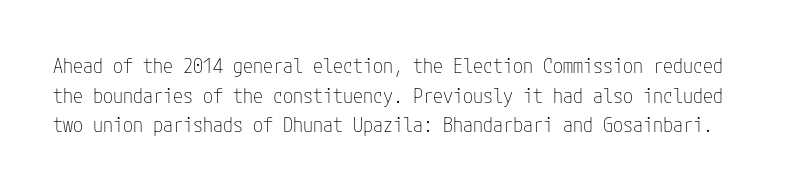
The image shows 20 px text type, upright; set normal line spacing (1.48x), normal letter spacing, not underlined.
